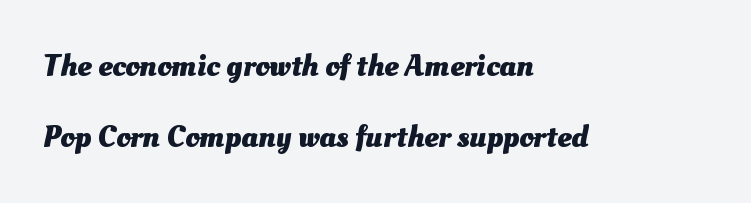
Q: Is the text bold? A: Yes.
Q: Is the text underlined? A: No.
Q: How is the paragraph aligned? A: Left-aligned.
Q: Is the spacing between letters normal or unusually wide? A: Normal.
Q: Is the spacing between lines tight, normal or loose? A: Loose.
Q: Width (condensed, normal, or wide)? A: Normal.
Q: Stroke contrast? A: Medium.
Q: x-height? A: Small.
Q: Monospaced? A: No.
